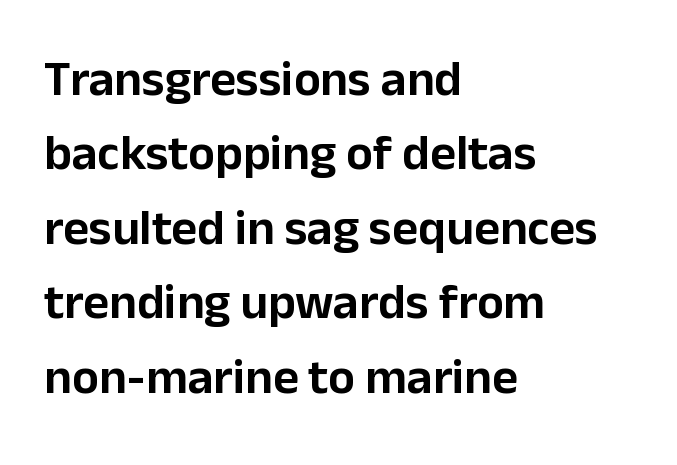
Q: Is the text italic (slanted)? A: No, it is upright.
Q: Is the typeface a serif or a sans-serif typeface? A: Sans-serif.
Q: Is the text underlined? A: No.
Q: How is the paragraph aligned? A: Left-aligned.
Q: Is the spacing between letters normal or unusually wide? A: Normal.
Q: Is the spacing between lines tight, normal or loose? A: Normal.
Q: Width (condensed, normal, or wide)? A: Normal.
Q: Stroke contrast? A: Low.
Q: x-height? A: Medium.
Q: Monospaced? A: No.
